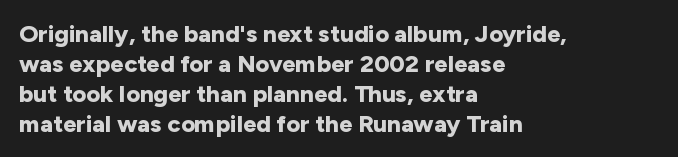
{"italic": "no", "bold": "yes", "underline": "no", "align": "left", "line_spacing": "normal", "line_spacing_ratio": 1.25, "letter_spacing": "normal", "letter_spacing_em": 0.0, "glyph_px": 24}
